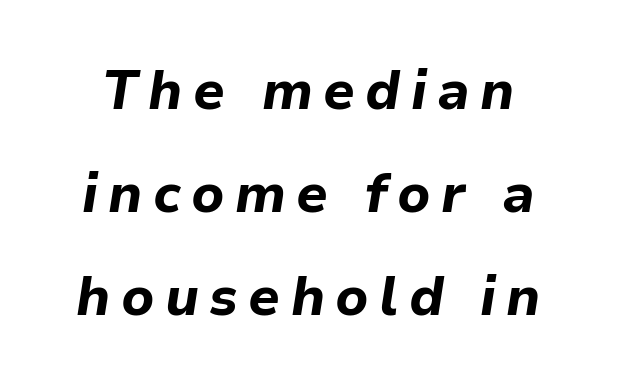
Q: Is the text bold? A: Yes.
Q: Is the text italic (slanted)? A: Yes, it leans right by about 9 degrees.
Q: Is the text underlined? A: No.
Q: Is the spacing between lines tight, normal or loose? A: Loose.
Q: Width (condensed, normal, or wide)? A: Normal.
Q: Stroke contrast? A: Low.
Q: x-height? A: Medium.
Q: Monospaced? A: No.
